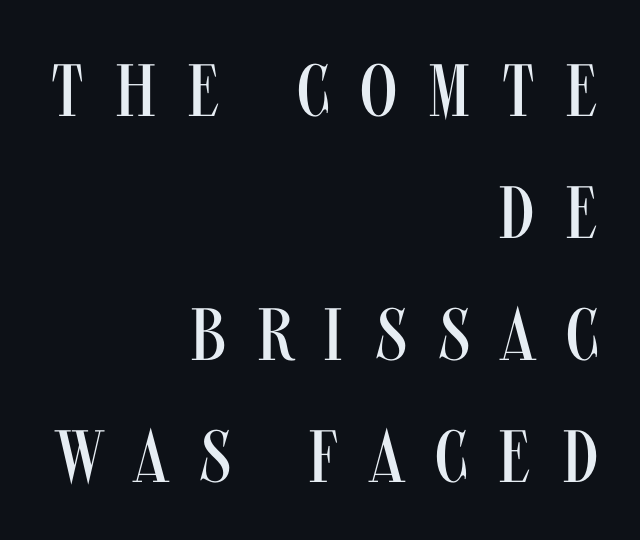
Upright lettering throughout. What's the leading like? Ordinary, nothing unusual. These lines are rendered in a variable-pitch font. The type is letterspaced generously, with wide tracking. Anything drawn beneath the words? Only blank space. Every row of glyphs terminates at an identical x-position on the right.
